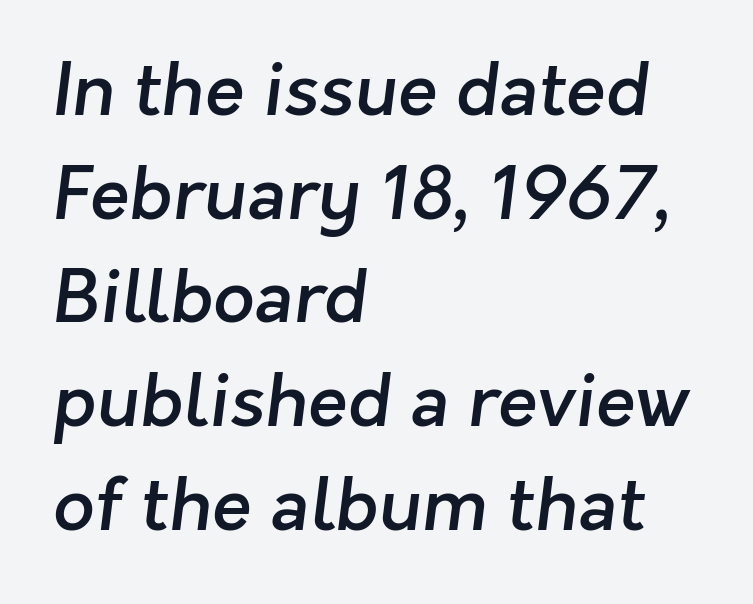
The image shows 73 px semibold sans-serif type; set left-aligned, normal line spacing (1.42x), normal letter spacing, not underlined; low stroke contrast and a medium x-height.
